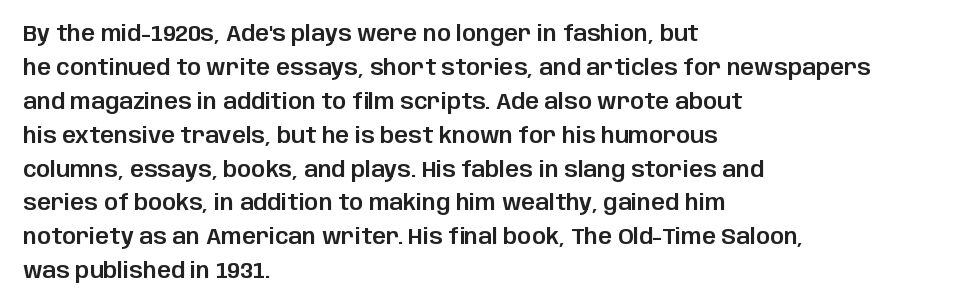
Q: Is the text italic (slanted)? A: No, it is upright.
Q: Is the text underlined? A: No.
Q: How is the paragraph aligned? A: Left-aligned.
Q: Is the spacing between letters normal or unusually wide? A: Normal.
Q: Is the spacing between lines tight, normal or loose? A: Normal.
